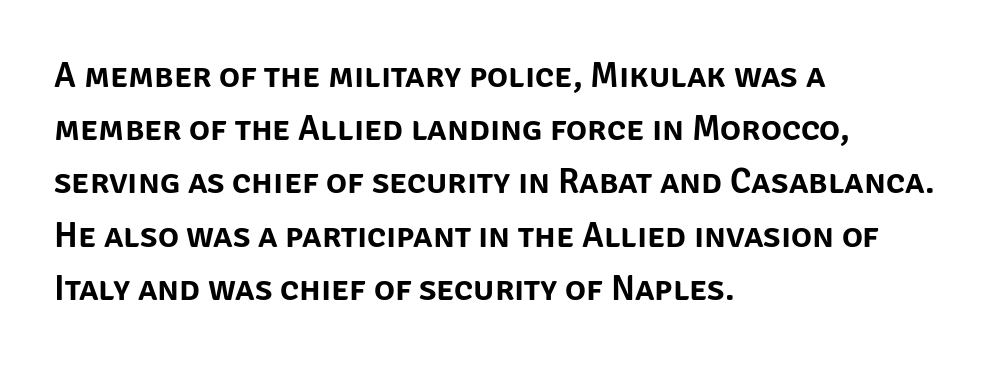
{"serif": "no", "italic": "no", "width": "normal", "stroke_contrast": "low", "x_height": "large", "monospaced": "no", "underline": "no", "align": "left", "line_spacing": "normal", "line_spacing_ratio": 1.52, "letter_spacing": "normal", "letter_spacing_em": 0.0, "glyph_px": 35}
